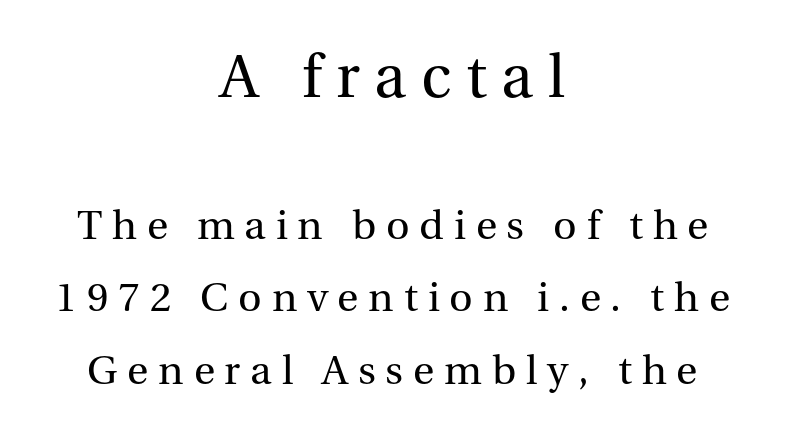
Q: Is the text bold? A: No.
Q: Is the text italic (slanted)? A: No, it is upright.
Q: Is the typeface a serif or a sans-serif typeface? A: Serif.
Q: Is the text underlined? A: No.
Q: How is the paragraph aligned? A: Centered.
Q: Is the spacing between letters normal or unusually wide? A: Unusually wide.
Q: Which block of text is set in a larger size, the first (top) or the second (bottom)? A: The first (top) one.
Q: Width (condensed, normal, or wide)? A: Normal.
Q: Stroke contrast? A: Medium.
Q: x-height? A: Medium.
Q: Monospaced? A: No.
